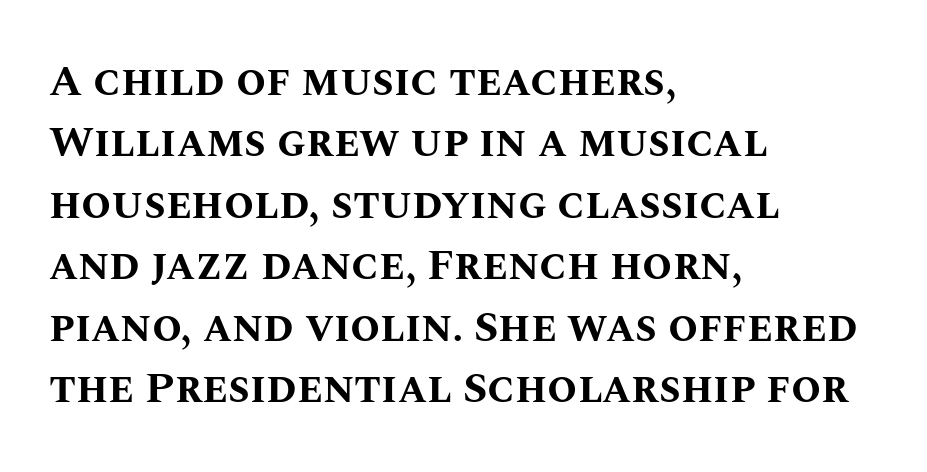
Q: Is the text bold? A: Yes.
Q: Is the text italic (slanted)? A: No, it is upright.
Q: Is the text underlined? A: No.
Q: How is the paragraph aligned? A: Left-aligned.
Q: Is the spacing between letters normal or unusually wide? A: Normal.
Q: Is the spacing between lines tight, normal or loose? A: Normal.
Q: Width (condensed, normal, or wide)? A: Normal.
Q: Stroke contrast? A: Medium.
Q: x-height? A: Large.
Q: Monospaced? A: No.
